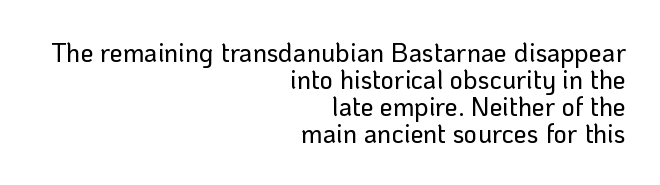
The image shows 26 px text type, upright; set right-aligned, tight line spacing (1.04x), normal letter spacing, not underlined.
